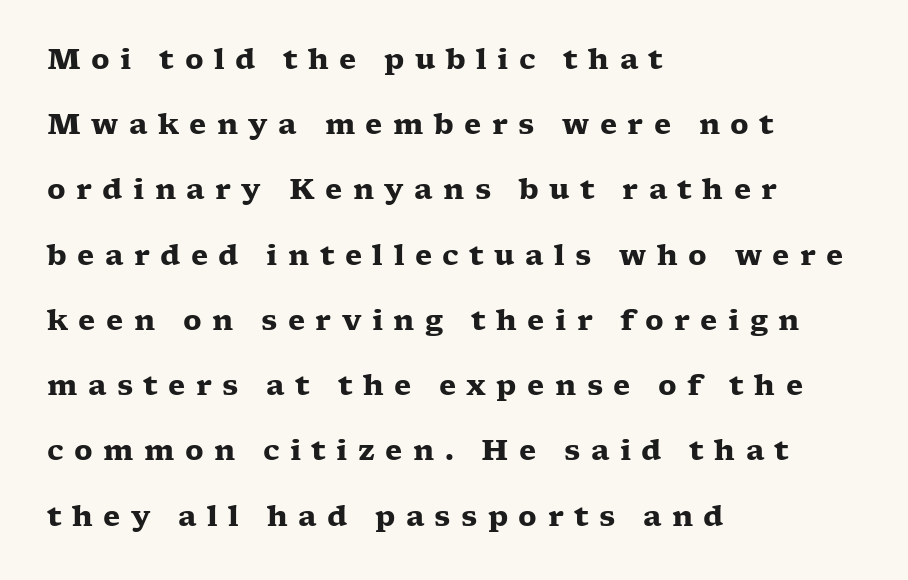
The image shows 28 px heavy, wide serif type, upright; set left-aligned, loose line spacing (2.33x), unusually wide letter spacing (+0.37 em), not underlined; low stroke contrast and a medium x-height.
